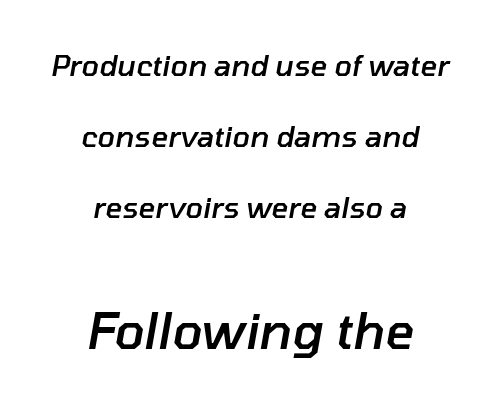
Q: Is the text bold? A: Semi-bold.
Q: Is the text italic (slanted)? A: Yes, it leans right by about 10 degrees.
Q: Is the text underlined? A: No.
Q: How is the paragraph aligned? A: Centered.
Q: Is the spacing between letters normal or unusually wide? A: Normal.
Q: Is the spacing between lines tight, normal or loose? A: Loose.
Q: Which block of text is set in a larger size, the first (top) or the second (bottom)? A: The second (bottom) one.
Q: Width (condensed, normal, or wide)? A: Normal.
Q: Stroke contrast? A: Low.
Q: x-height? A: Medium.
Q: Monospaced? A: No.
